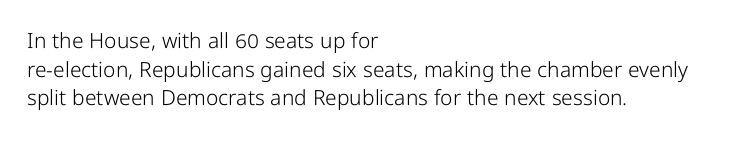
Line beginnings align vertically; line endings do not. Whoever set this chose a conventional vertical rhythm. Stroke mass is kept to a normal reading level or below. Nobody touched the tracking dial on this one.
